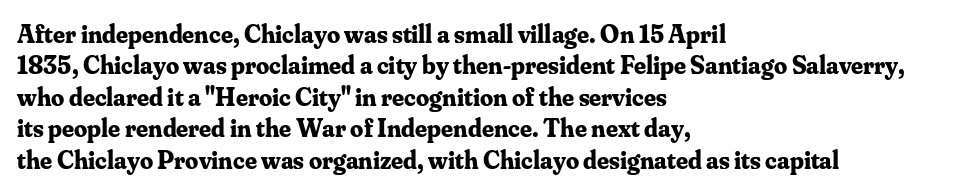
{"italic": "no", "bold": "yes", "underline": "no", "align": "left", "line_spacing_ratio": 1.21, "letter_spacing": "normal", "letter_spacing_em": 0.0, "glyph_px": 26}
